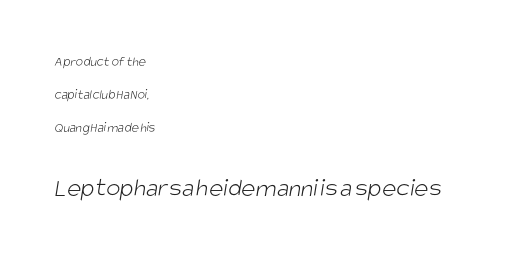
{"bold": "no", "underline": "no", "align": "left", "line_spacing": "loose", "line_spacing_ratio": 2.35, "letter_spacing": "normal", "letter_spacing_em": 0.0, "larger_block": "second", "size_ratio": 1.93, "glyph_px": 27}
